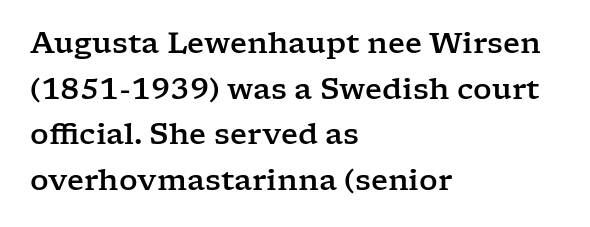
Characters follow at the spacing the type designer built in. Proportional: the letters do not fall into vertical columns. Examine the stroke ends and you'll spot serifs. Upright lettering throughout. Where is the straight margin? On the left. The block of text has a typical density, with ordinary space between rows.
